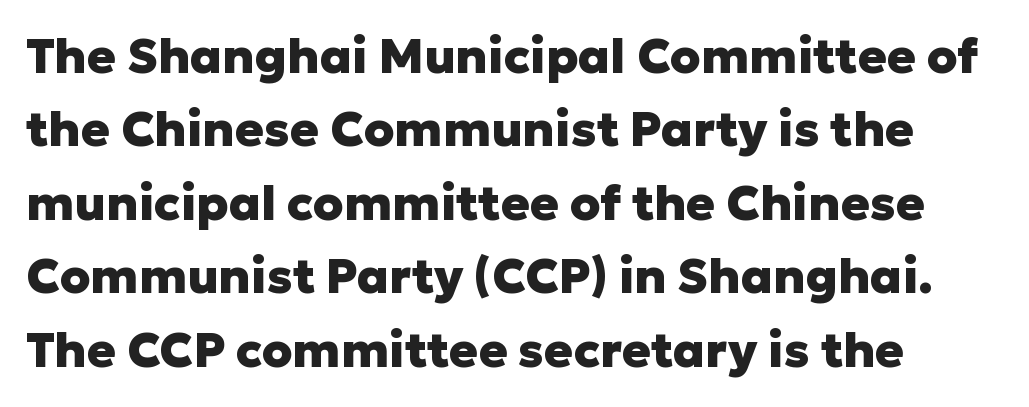
The image shows 48 px heavy sans-serif type, upright; set left-aligned, normal line spacing (1.53x), normal letter spacing, not underlined; low stroke contrast and a medium x-height.
